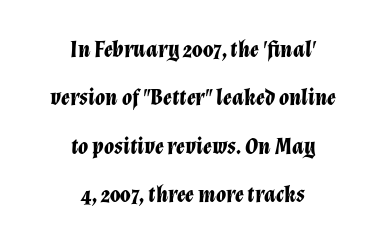
The vertical gap from one line to the next is large. These lines are centered, leaving both edges ragged. Emphasis by weight is at full strength: bold. Inter-character spacing is left at the font's built-in metrics. Characters are canted at an angle relative to the baseline's perpendicular. Bare-footed words on every line.
